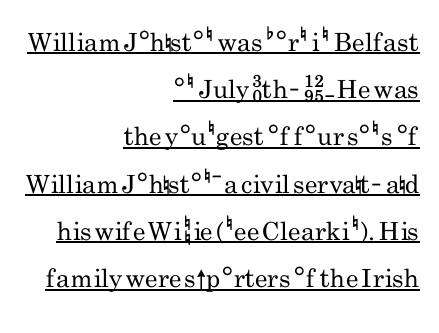
The image shows 25 px text type, upright; set right-aligned, line spacing 1.89x, normal letter spacing, underlined.
